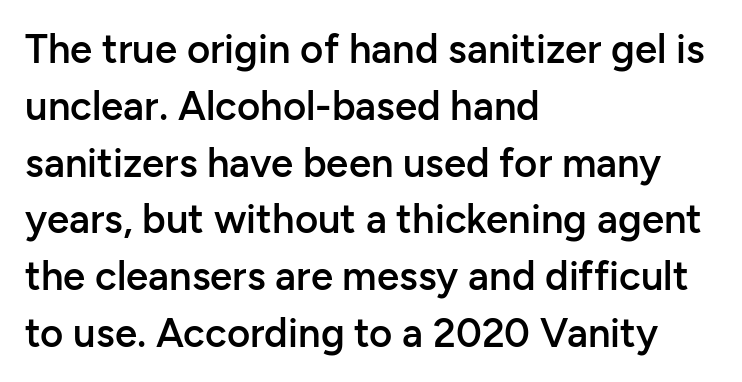
{"serif": "no", "italic": "no", "bold": "semi", "weight": "semibold", "width": "normal", "stroke_contrast": "low", "x_height": "medium", "monospaced": "no", "underline": "no", "align": "left", "line_spacing": "normal", "line_spacing_ratio": 1.42, "letter_spacing": "normal", "letter_spacing_em": 0.0, "glyph_px": 40}
